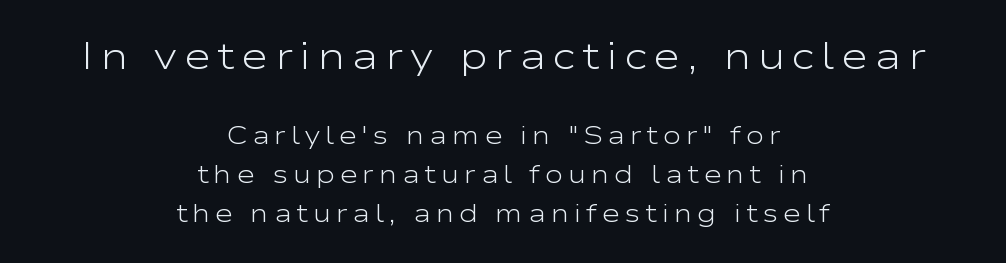
The image shows 37 px light, wide sans-serif type, upright; set centered, normal line spacing (1.56x), not underlined; the first (top) block is 1.48x larger; low stroke contrast and a medium x-height.
